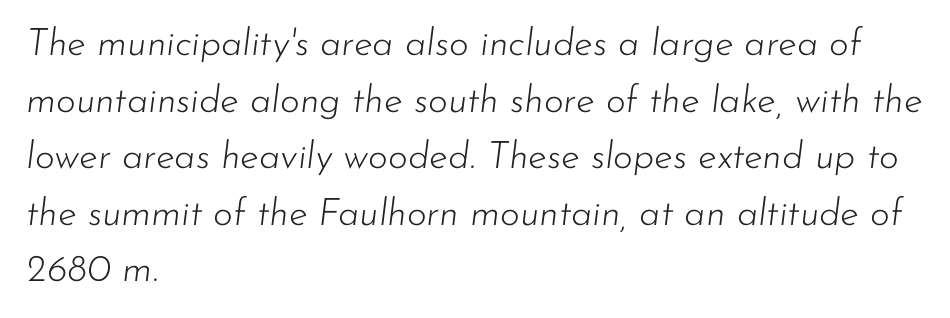
The image shows 38 px light type, italic (leaning right); set left-aligned, normal line spacing (1.49x), normal letter spacing, not underlined; low stroke contrast and a small x-height.
